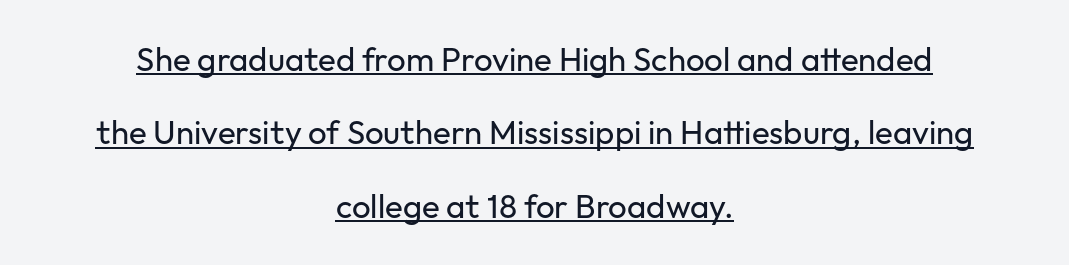
Q: Is the text bold? A: No.
Q: Is the text italic (slanted)? A: No, it is upright.
Q: Is the typeface a serif or a sans-serif typeface? A: Sans-serif.
Q: Is the text underlined? A: Yes.
Q: How is the paragraph aligned? A: Centered.
Q: Is the spacing between letters normal or unusually wide? A: Normal.
Q: Is the spacing between lines tight, normal or loose? A: Loose.
Q: Width (condensed, normal, or wide)? A: Normal.
Q: Stroke contrast? A: Low.
Q: x-height? A: Medium.
Q: Monospaced? A: No.
